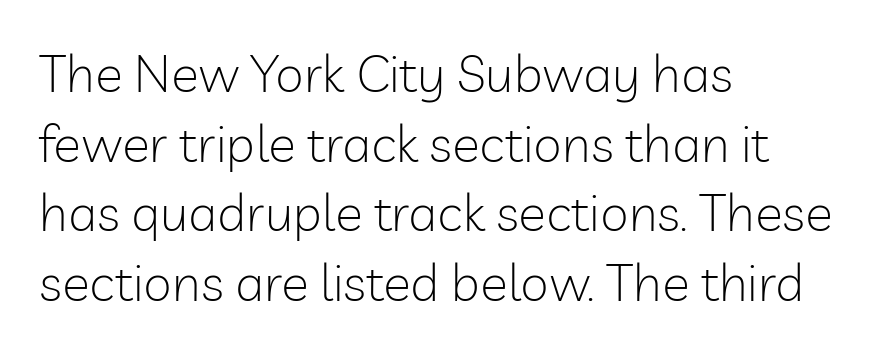
The image shows 52 px light sans-serif type, upright; set left-aligned, normal line spacing (1.34x), normal letter spacing, not underlined; low stroke contrast and a medium x-height.
